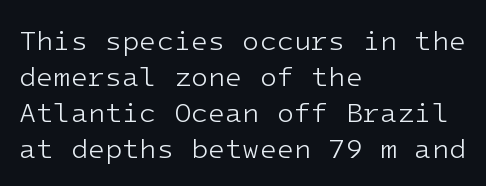
{"serif": "no", "italic": "no", "bold": "no", "weight": "light", "width": "normal", "stroke_contrast": "low", "x_height": "medium", "underline": "no", "align": "left", "line_spacing": "normal", "line_spacing_ratio": 1.28, "letter_spacing": "normal", "letter_spacing_em": 0.0, "glyph_px": 28}
